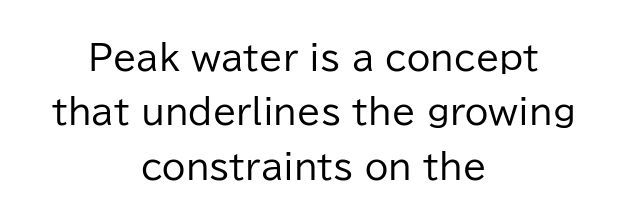
{"serif": "no", "italic": "no", "bold": "no", "weight": "regular", "width": "normal", "stroke_contrast": "low", "x_height": "medium", "monospaced": "no", "underline": "no", "align": "center", "line_spacing": "normal", "line_spacing_ratio": 1.6, "letter_spacing": "normal", "letter_spacing_em": 0.0, "glyph_px": 34}
